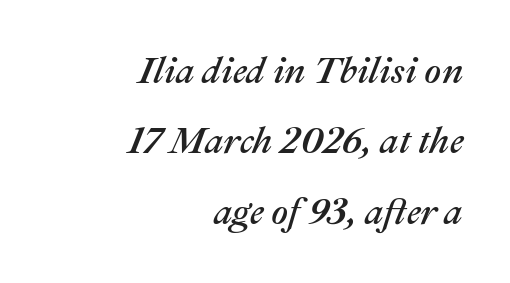
The image shows 37 px text type, italic (leaning right); set right-aligned, loose line spacing (1.9x), normal letter spacing, not underlined; medium stroke contrast and a medium x-height.
